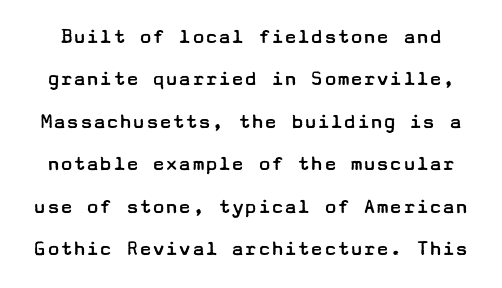
Ascenders rise straight up at ninety degrees. Rows of type keep a wide berth in the vertical direction. Beneath every word, the page is bare. Compared with a typical body face, this is equally light or lighter still. This sample uses plain, unmodified letter spacing.
